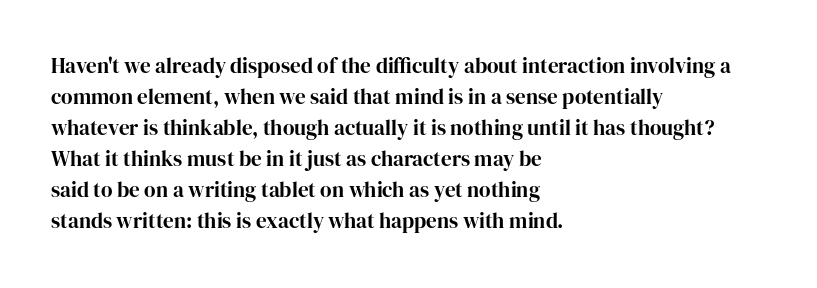
{"italic": "no", "bold": "yes", "underline": "no", "align": "left", "line_spacing": "normal", "line_spacing_ratio": 1.48, "letter_spacing": "normal", "letter_spacing_em": 0.0, "glyph_px": 21}
